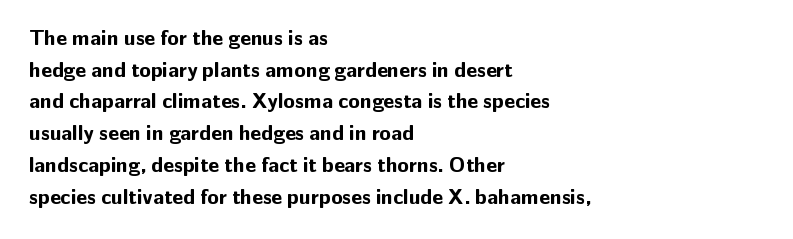
The image shows 21 px bold type, upright; set left-aligned, normal line spacing (1.51x), normal letter spacing, not underlined.
